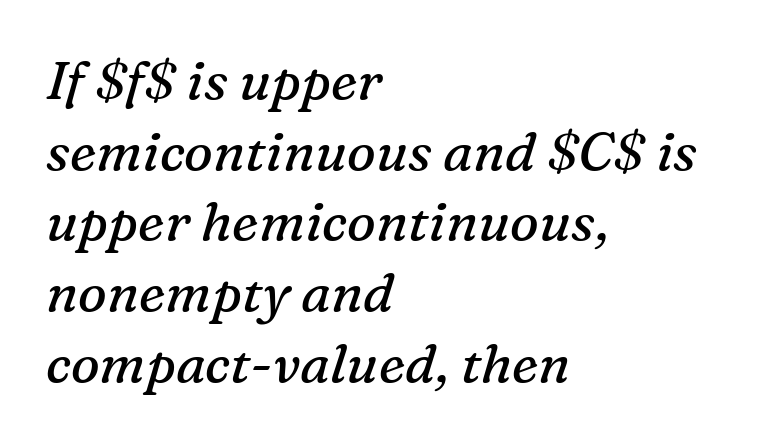
{"serif": "yes", "italic": "yes", "lean": "right", "slant_degrees": 16, "bold": "no", "weight": "regular", "width": "normal", "stroke_contrast": "medium", "x_height": "medium", "monospaced": "no", "underline": "no", "align": "left", "line_spacing": "normal", "line_spacing_ratio": 1.31, "letter_spacing": "normal", "letter_spacing_em": 0.0, "glyph_px": 54}
